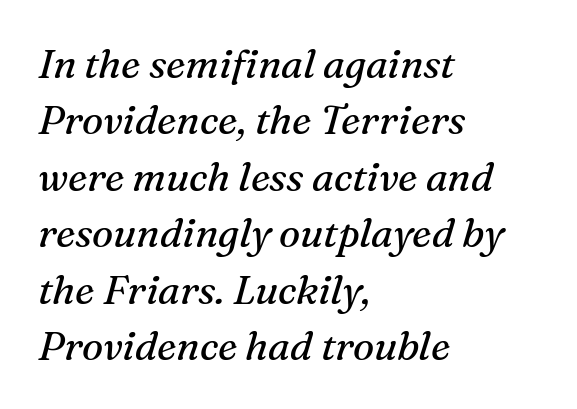
{"serif": "yes", "italic": "yes", "lean": "right", "slant_degrees": 16, "bold": "no", "weight": "regular", "width": "normal", "stroke_contrast": "medium", "x_height": "medium", "monospaced": "no", "underline": "no", "align": "left", "line_spacing": "normal", "line_spacing_ratio": 1.41, "letter_spacing": "normal", "letter_spacing_em": 0.0, "glyph_px": 40}
